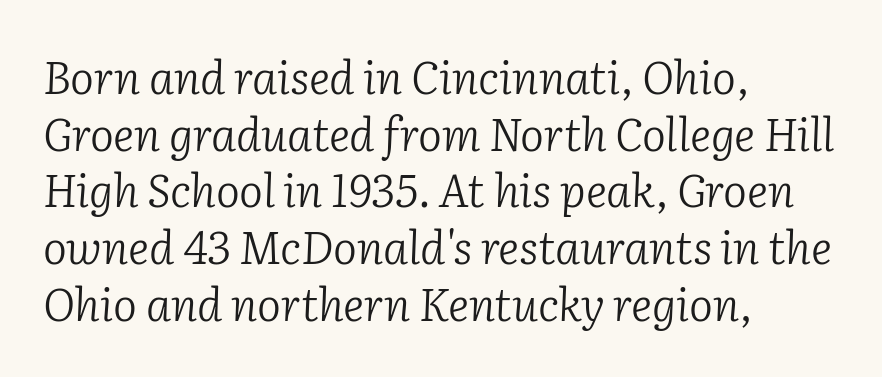
Descender tails drop into unmarked territory. The space between consecutive lines is moderate. Proportional: the letters do not fall into vertical columns. What stands out about the letter spacing? Nothing — it is the standard amount.
